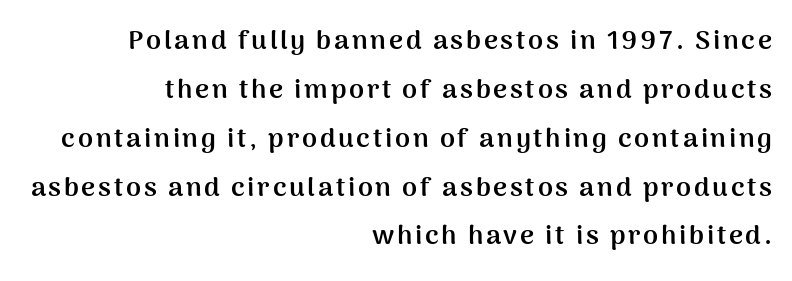
Q: Is the text bold? A: Yes.
Q: Is the text italic (slanted)? A: No, it is upright.
Q: Is the text underlined? A: No.
Q: How is the paragraph aligned? A: Right-aligned.
